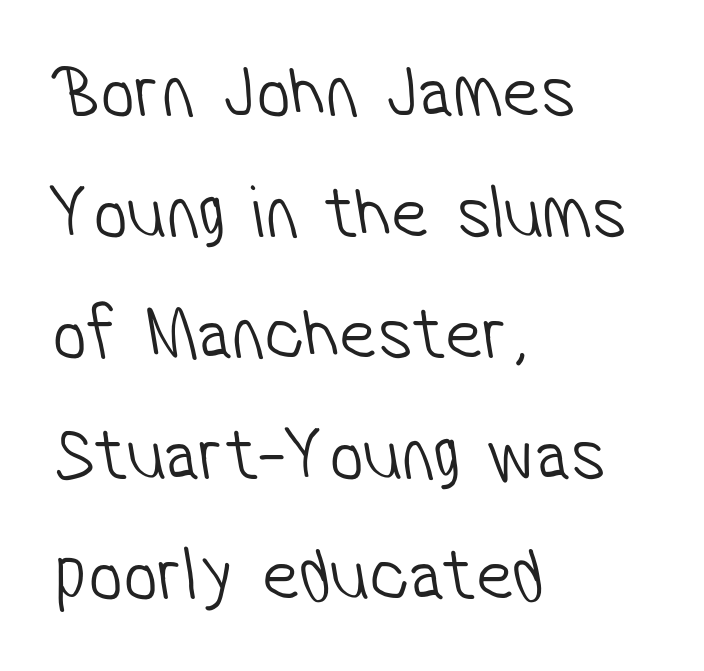
{"serif": "no", "bold": "no", "weight": "light", "width": "condensed", "stroke_contrast": "low", "x_height": "medium", "monospaced": "no", "underline": "no", "align": "left", "line_spacing": "normal", "line_spacing_ratio": 1.59, "letter_spacing": "normal", "letter_spacing_em": 0.0, "glyph_px": 76}
